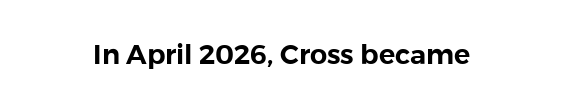
This rendering leaves character spacing at its baseline value. Has an underline been added? It has not. No italicization has been applied; the sample stays upright.
